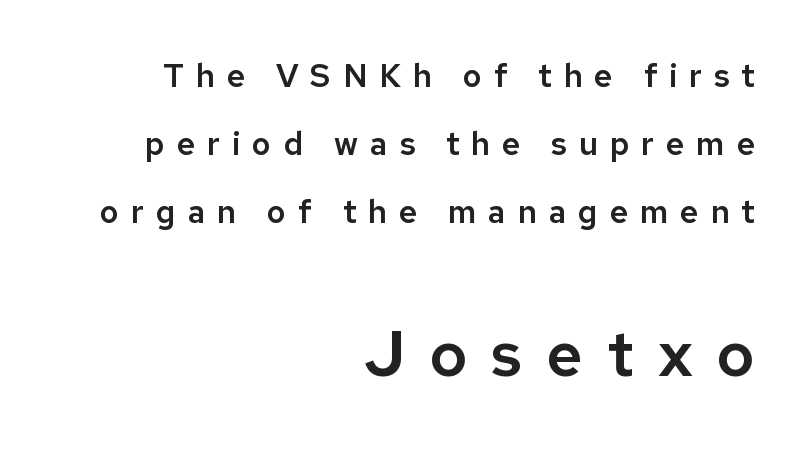
The image shows 64 px sans-serif type, upright; set right-aligned, loose line spacing (2.13x), unusually wide letter spacing (+0.37 em), not underlined; the second (bottom) block is 2.0x larger; low stroke contrast and a medium x-height.
